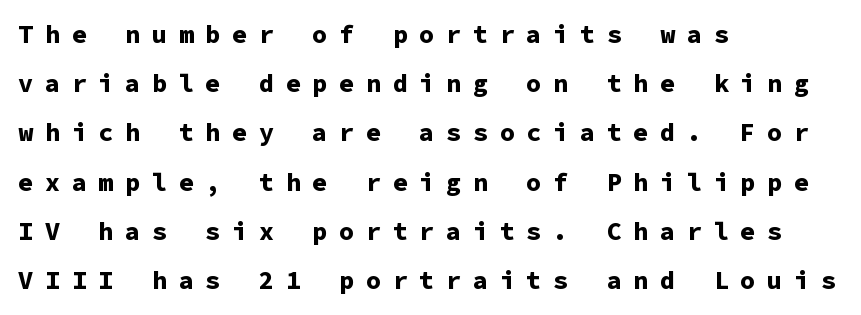
The image shows 25 px bold type, upright; set left-aligned, loose line spacing (1.97x), unusually wide letter spacing (+0.47 em), not underlined.
